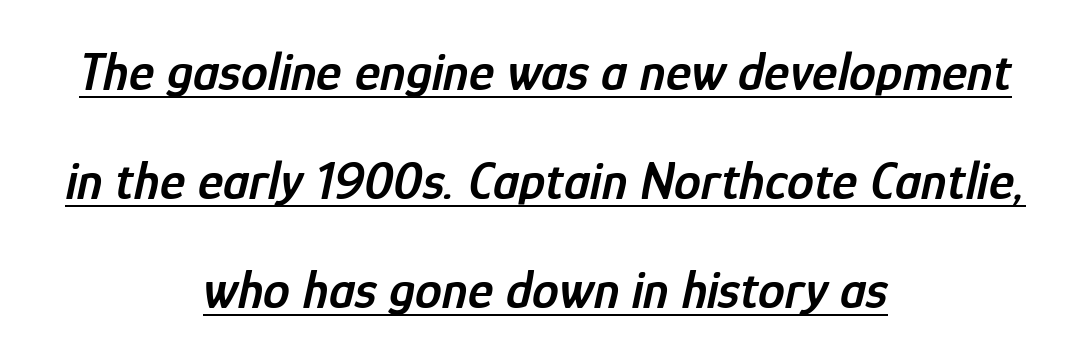
{"italic": "yes", "lean": "right", "slant_degrees": 12, "bold": "semi", "weight": "semibold", "width": "condensed", "stroke_contrast": "low", "x_height": "medium", "monospaced": "no", "underline": "yes", "align": "center", "line_spacing": "loose", "line_spacing_ratio": 2.02, "letter_spacing": "normal", "letter_spacing_em": 0.0, "glyph_px": 54}
